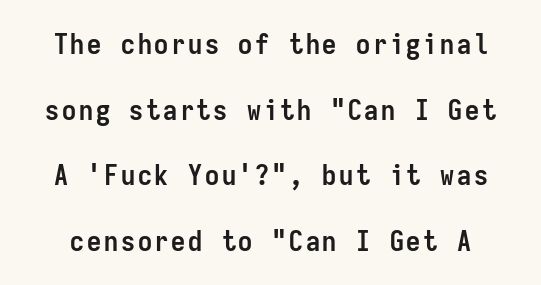
Q: Is the text bold? A: Yes.
Q: Is the text italic (slanted)? A: No, it is upright.
Q: Is the typeface a serif or a sans-serif typeface? A: Sans-serif.
Q: Is the text underlined? A: No.
Q: Is the spacing between lines tight, normal or loose? A: Loose.
Q: Width (condensed, normal, or wide)? A: Condensed.
Q: Stroke contrast? A: Low.
Q: x-height? A: Medium.
Q: Monospaced? A: Yes.
